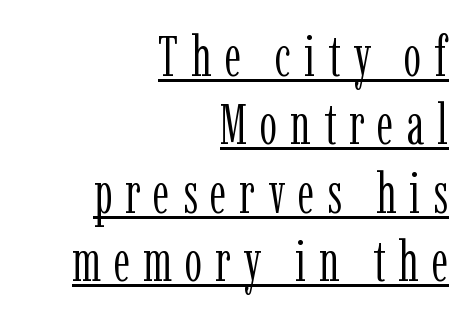
The image shows 56 px light, condensed serif type, upright; set right-aligned, line spacing 1.22x, unusually wide letter spacing (+0.23 em), underlined; low stroke contrast and a medium x-height.
